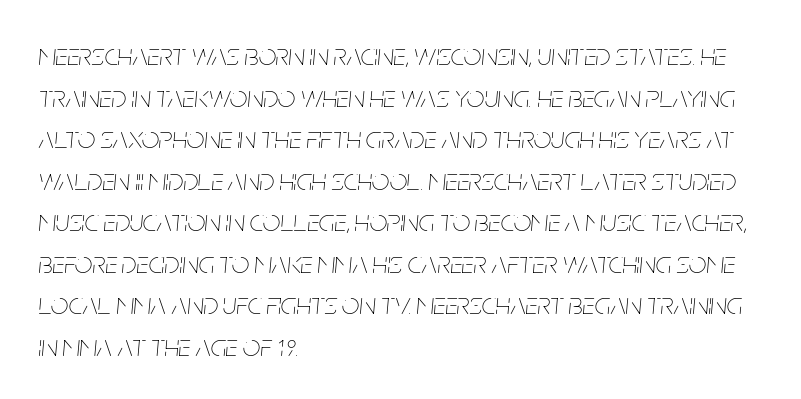
The letterforms sit shoulder to shoulder at normal distance. The foot of each line stays bare and open. Looks like regular typesetting: each glyph gets only the width it needs. The typography opts for an oblique posture over an upright one. Vertical spacing — default. Caption: face not bold, strokes unweighted.
